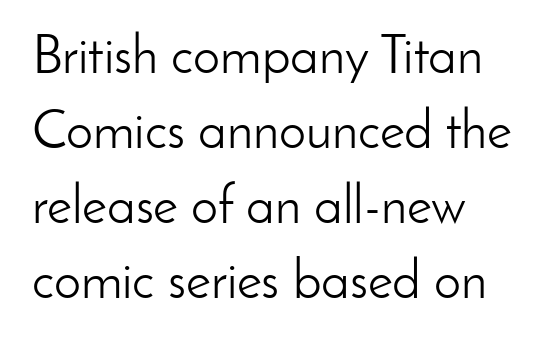
The image shows 54 px light sans-serif type, upright; set left-aligned, normal line spacing (1.39x), normal letter spacing, not underlined; low stroke contrast and a small x-height.
